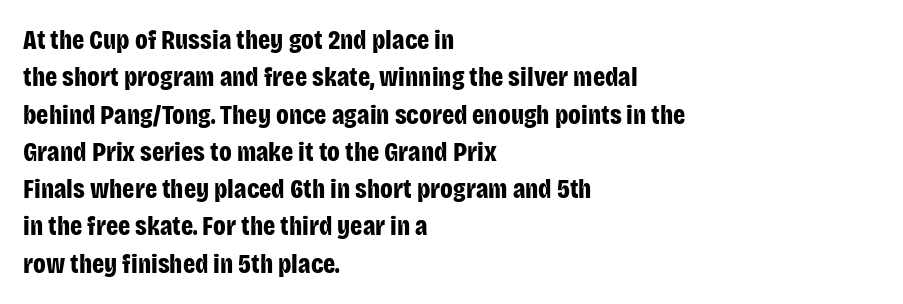
Q: Is the text bold? A: Yes.
Q: Is the text italic (slanted)? A: No, it is upright.
Q: Is the text underlined? A: No.
Q: How is the paragraph aligned? A: Left-aligned.
Q: Is the spacing between letters normal or unusually wide? A: Normal.
Q: Is the spacing between lines tight, normal or loose? A: Normal.
